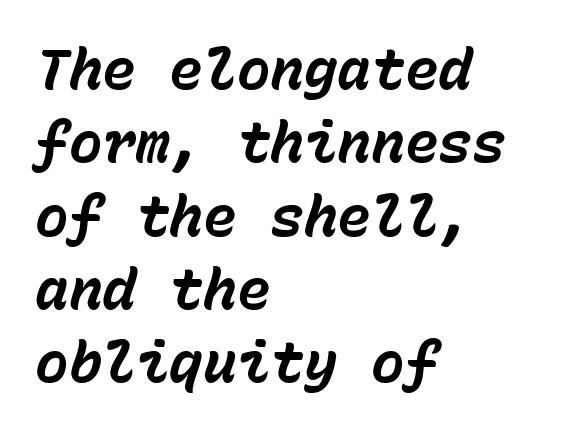
The designer left line spacing at the default. Here the glyphs are tracked normally, forming tight word shapes. These lines are rendered in a fixed-pitch font. Line beginnings align vertically; line endings do not. Beneath every word, the page is bare. Strong, thick strokes mark this as bold type.
